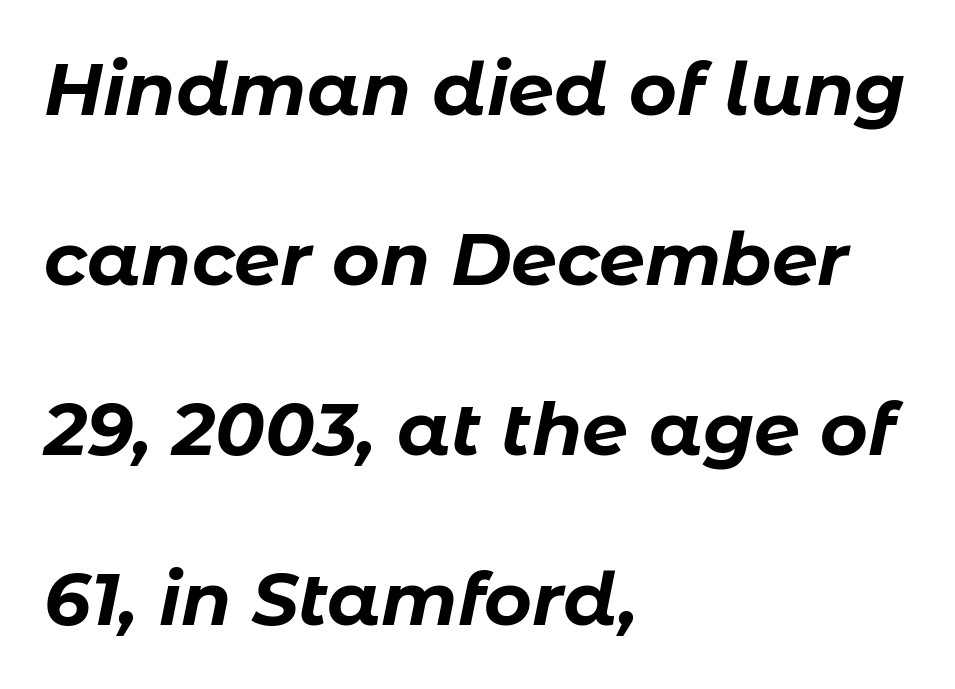
The image shows 73 px bold type, italic (leaning right); set left-aligned, loose line spacing (2.33x), normal letter spacing, not underlined; low stroke contrast and a medium x-height.
